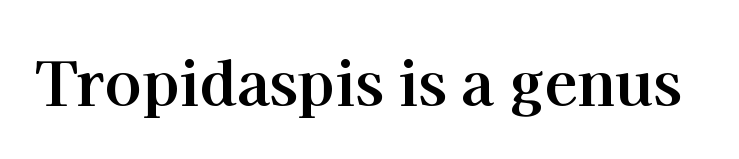
Any mark beneath the type? The region is blank. Spacing verdict: proportional, widths tailored to each character. Here the glyphs are tracked normally, forming tight word shapes. You can tell it's not italic because the verticals are truly vertical.
